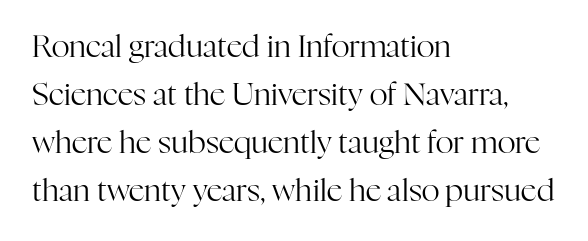
{"serif": "yes", "italic": "no", "bold": "no", "weight": "regular", "width": "normal", "stroke_contrast": "high", "x_height": "medium", "monospaced": "no", "underline": "no", "align": "left", "line_spacing": "normal", "line_spacing_ratio": 1.55, "letter_spacing": "normal", "letter_spacing_em": 0.0, "glyph_px": 31}
